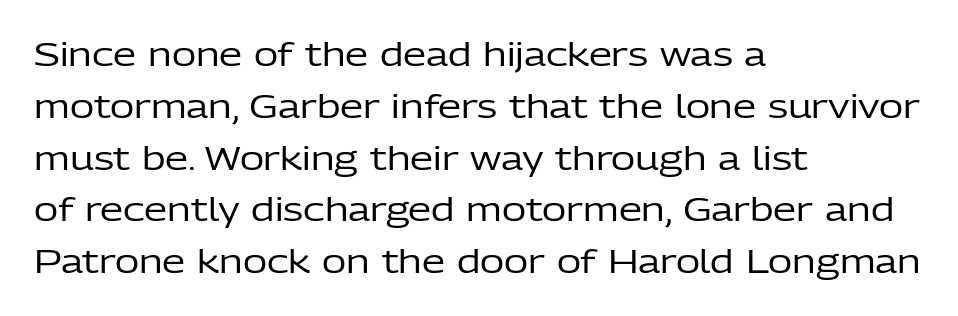
A classic flush-left, rag-right setting is used for this passage. Does the leading feel generous? No, just average. The rendering keeps characters at their native spacing. The face used here is proportionally spaced, like ordinary book or web type. Stroke terminals: plain, sans-serif.
